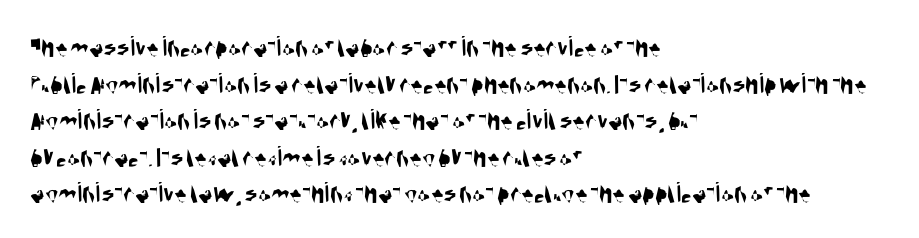
The image shows 30 px condensed sans-serif type; set left-aligned, line spacing 1.22x, normal letter spacing, not underlined; medium stroke contrast and a large x-height.
